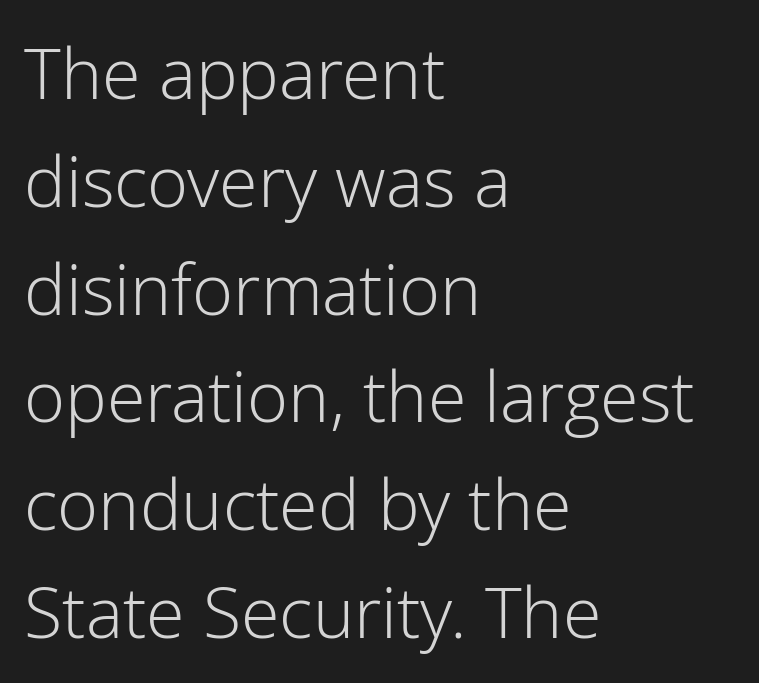
The image shows 70 px light sans-serif type, upright; set left-aligned, normal line spacing (1.54x), normal letter spacing, not underlined; low stroke contrast and a medium x-height.
